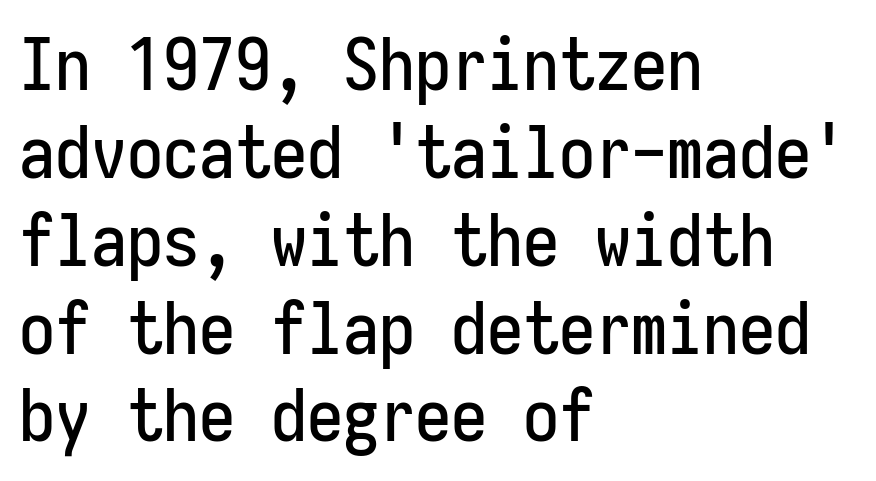
Q: Is the text italic (slanted)? A: No, it is upright.
Q: Is the typeface a serif or a sans-serif typeface? A: Sans-serif.
Q: Is the text underlined? A: No.
Q: How is the paragraph aligned? A: Left-aligned.
Q: Is the spacing between letters normal or unusually wide? A: Normal.
Q: Width (condensed, normal, or wide)? A: Condensed.
Q: Stroke contrast? A: Low.
Q: x-height? A: Medium.
Q: Monospaced? A: Yes.
